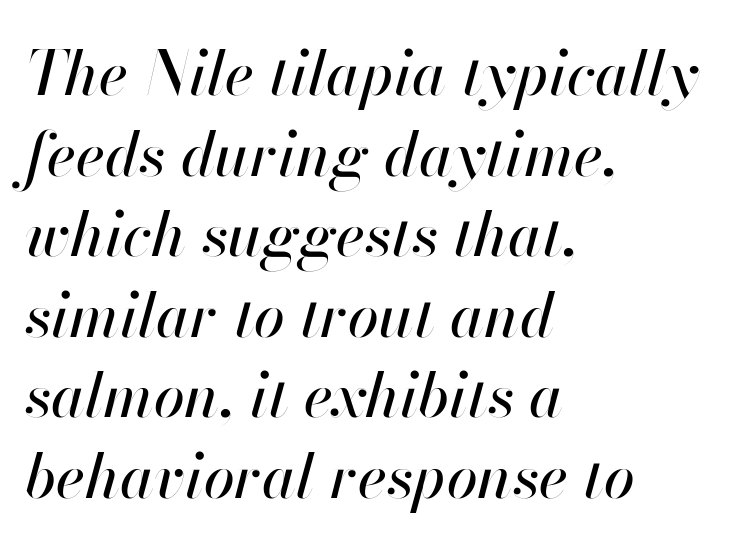
{"italic": "yes", "lean": "right", "slant_degrees": 13, "width": "normal", "stroke_contrast": "high", "x_height": "small", "monospaced": "no", "underline": "no", "align": "left", "line_spacing": "normal", "line_spacing_ratio": 1.3, "letter_spacing": "normal", "letter_spacing_em": 0.0, "glyph_px": 62}
